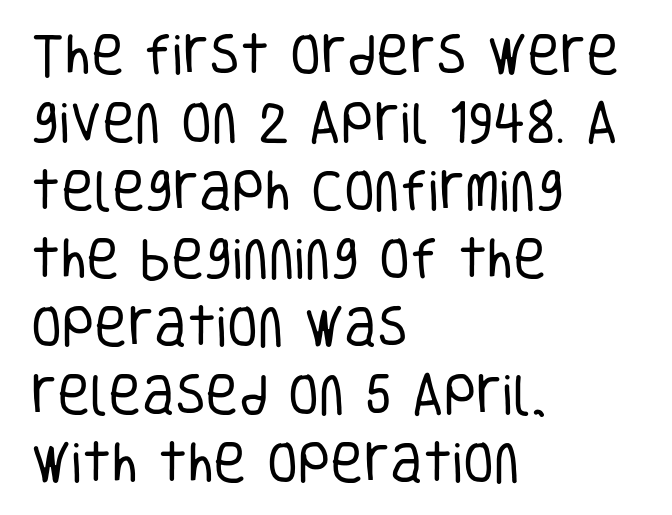
Q: Is the text bold? A: No.
Q: Is the text italic (slanted)? A: No, it is upright.
Q: Is the typeface a serif or a sans-serif typeface? A: Sans-serif.
Q: Is the text underlined? A: No.
Q: How is the paragraph aligned? A: Left-aligned.
Q: Is the spacing between letters normal or unusually wide? A: Normal.
Q: Is the spacing between lines tight, normal or loose? A: Normal.
Q: Width (condensed, normal, or wide)? A: Condensed.
Q: Stroke contrast? A: Low.
Q: x-height? A: Large.
Q: Monospaced? A: No.
